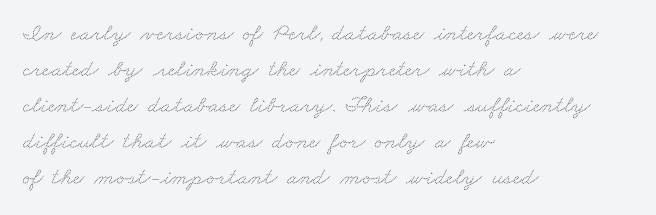
{"bold": "no", "underline": "no", "align": "left", "line_spacing": "normal", "line_spacing_ratio": 1.5, "letter_spacing": "normal", "letter_spacing_em": 0.0, "glyph_px": 24}
